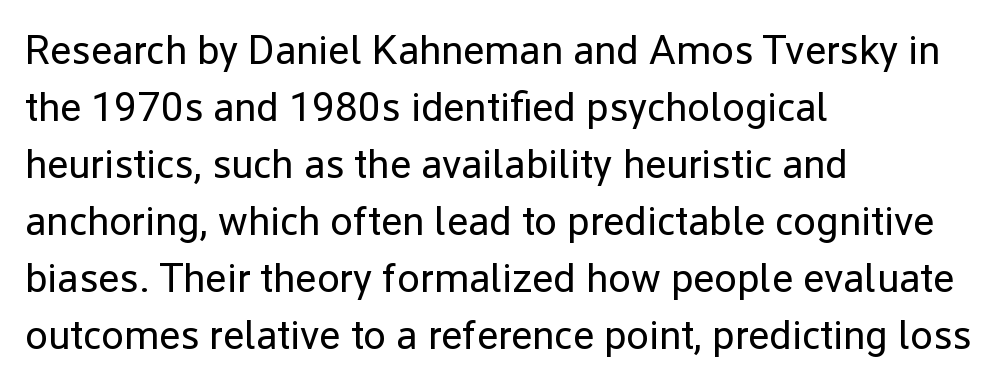
{"serif": "no", "italic": "no", "bold": "no", "weight": "regular", "width": "normal", "stroke_contrast": "low", "x_height": "medium", "monospaced": "no", "underline": "no", "align": "left", "line_spacing": "normal", "line_spacing_ratio": 1.39, "letter_spacing": "normal", "letter_spacing_em": 0.0, "glyph_px": 41}
